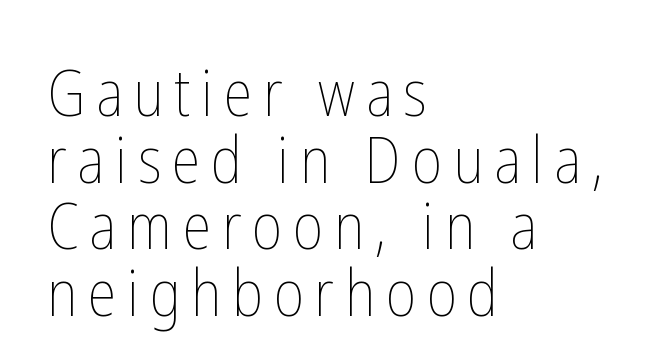
{"italic": "no", "bold": "no", "weight": "thin", "width": "condensed", "stroke_contrast": "low", "x_height": "medium", "monospaced": "no", "underline": "no", "align": "left", "line_spacing": "tight", "line_spacing_ratio": 1.04, "glyph_px": 64}
